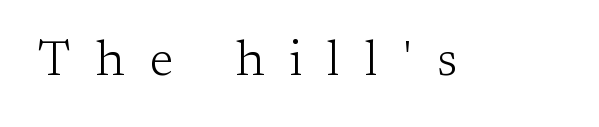
To sum up the face: it has serifs. The axis of the letterforms is exactly vertical. The rendering uses natural spacing where letterforms have individual widths. Each word looks stretched out because of the extra space between its letters. Any mark beneath the type? The region is blank.
